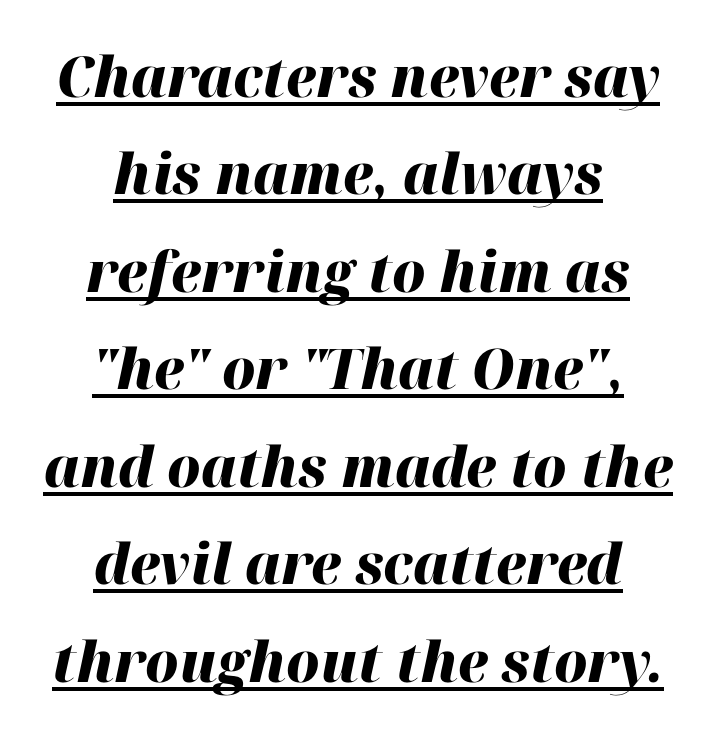
Q: Is the text bold? A: Yes.
Q: Is the text italic (slanted)? A: Yes, it leans right by about 12 degrees.
Q: Is the text underlined? A: Yes.
Q: How is the paragraph aligned? A: Centered.
Q: Is the spacing between letters normal or unusually wide? A: Normal.
Q: Width (condensed, normal, or wide)? A: Normal.
Q: Stroke contrast? A: High.
Q: x-height? A: Medium.
Q: Monospaced? A: No.
